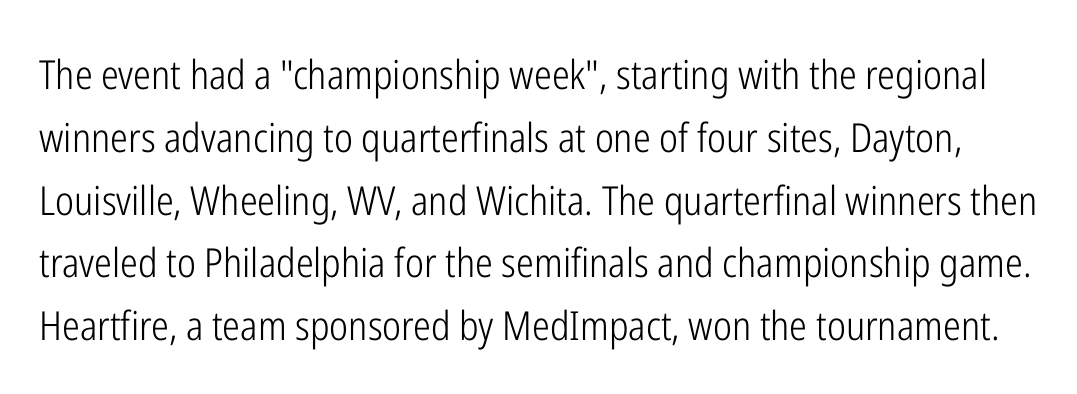
The image shows 40 px light, condensed sans-serif type, upright; set normal line spacing (1.57x), normal letter spacing, not underlined; low stroke contrast and a medium x-height.
